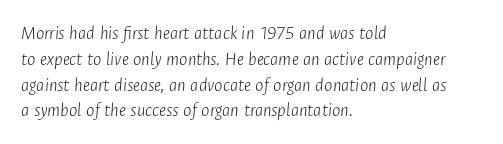
Q: Is the text bold? A: No.
Q: Is the text italic (slanted)? A: Yes, it leans right by about 4 degrees.
Q: Is the text underlined? A: No.
Q: How is the paragraph aligned? A: Left-aligned.
Q: Is the spacing between letters normal or unusually wide? A: Normal.
Q: Is the spacing between lines tight, normal or loose? A: Normal.
